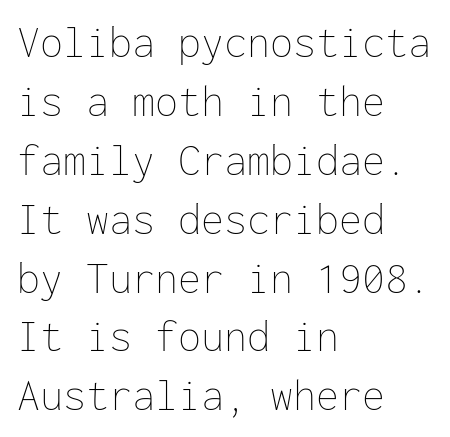
Q: Is the text bold? A: No.
Q: Is the text italic (slanted)? A: No, it is upright.
Q: Is the text underlined? A: No.
Q: How is the paragraph aligned? A: Left-aligned.
Q: Is the spacing between letters normal or unusually wide? A: Normal.
Q: Is the spacing between lines tight, normal or loose? A: Normal.
Q: Width (condensed, normal, or wide)? A: Normal.
Q: Stroke contrast? A: Low.
Q: x-height? A: Medium.
Q: Monospaced? A: Yes.
